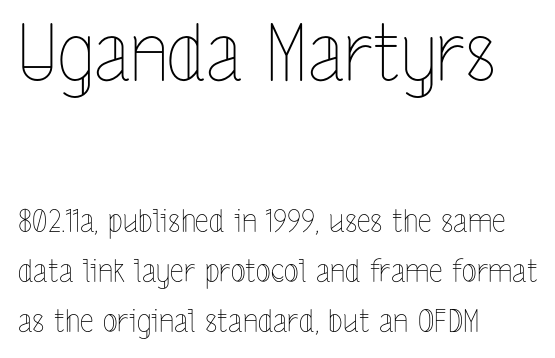
The image shows 78 px thin, condensed type, upright; set left-aligned, normal line spacing (1.62x), normal letter spacing, not underlined; the first (top) block is 2.52x larger; a medium x-height.
